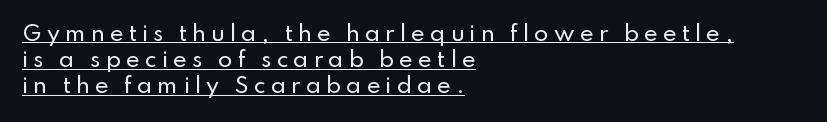
{"italic": "no", "underline": "yes", "align": "left", "line_spacing": "normal", "line_spacing_ratio": 1.25, "letter_spacing": "wide", "letter_spacing_em": 0.24, "glyph_px": 21}
